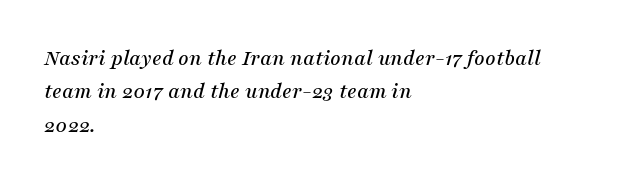
Q: Is the text italic (slanted)? A: Yes, it leans right by about 16 degrees.
Q: Is the text underlined? A: No.
Q: How is the paragraph aligned? A: Left-aligned.
Q: Is the spacing between letters normal or unusually wide? A: Normal.
Q: Is the spacing between lines tight, normal or loose? A: Normal.
